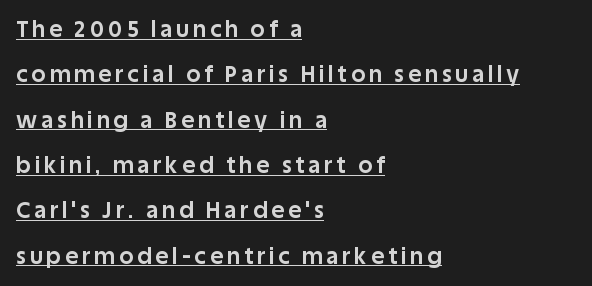
The block of text is sparse from top to bottom, with ample space between rows. Emphasis is given by a line drawn under the lettering. Horizontally, the lines are justified to the leading edge only. I'd describe the lettering as bold — thick and assertive. Posture: straight, roman, zero tilt.
